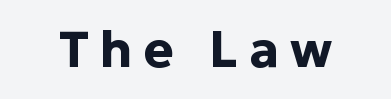
{"serif": "no", "italic": "no", "bold": "yes", "weight": "bold", "width": "normal", "stroke_contrast": "low", "x_height": "medium", "monospaced": "no", "underline": "no", "letter_spacing": "wide", "letter_spacing_em": 0.22, "glyph_px": 51}
